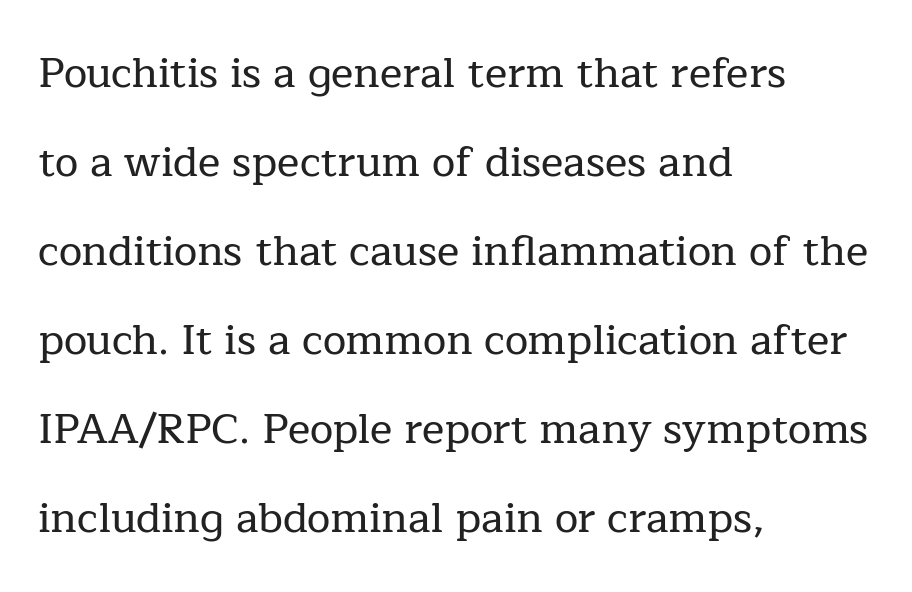
Vertical strokes here are truly vertical. Honestly, the letter spacing is just normal — you wouldn't notice it. Just letters on the line, the space beneath them empty. In CSS terms this would be text-align: left. Check where the strokes stop: tiny serifs finish them off. Each new line begins a long way beneath the previous one.
